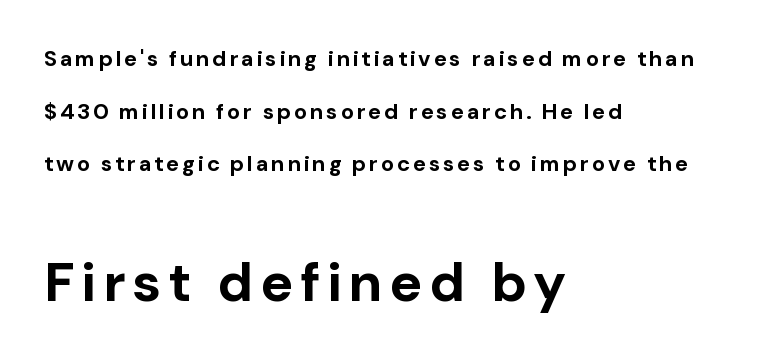
The image shows 55 px bold sans-serif type, upright; set left-aligned, loose line spacing (2.39x), not underlined; the second (bottom) block is 2.5x larger; low stroke contrast and a medium x-height.
